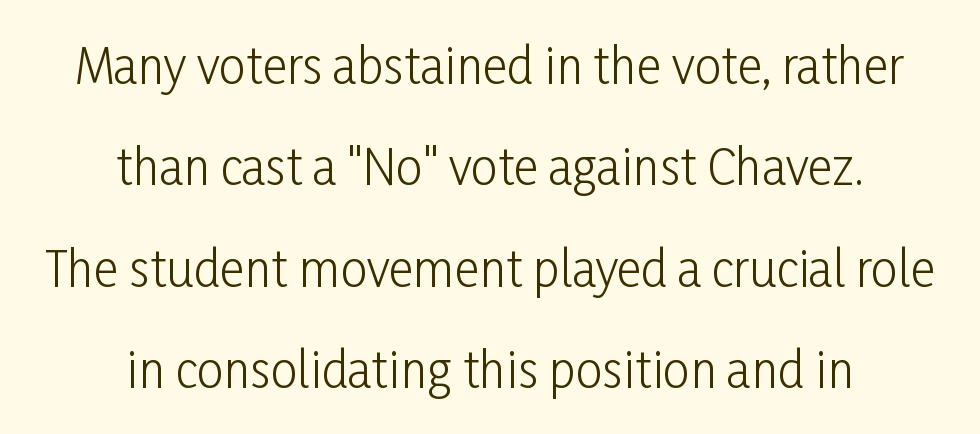
Q: Is the text bold? A: No.
Q: Is the text italic (slanted)? A: No, it is upright.
Q: Is the typeface a serif or a sans-serif typeface? A: Sans-serif.
Q: Is the text underlined? A: No.
Q: How is the paragraph aligned? A: Centered.
Q: Is the spacing between letters normal or unusually wide? A: Normal.
Q: Is the spacing between lines tight, normal or loose? A: Loose.
Q: Width (condensed, normal, or wide)? A: Condensed.
Q: Stroke contrast? A: Low.
Q: x-height? A: Medium.
Q: Monospaced? A: No.
